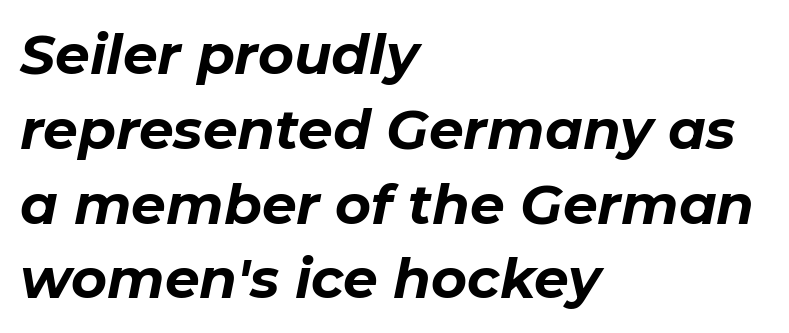
Q: Is the text bold? A: Yes.
Q: Is the text italic (slanted)? A: Yes, it leans right by about 11 degrees.
Q: Is the text underlined? A: No.
Q: How is the paragraph aligned? A: Left-aligned.
Q: Is the spacing between letters normal or unusually wide? A: Normal.
Q: Is the spacing between lines tight, normal or loose? A: Normal.
Q: Width (condensed, normal, or wide)? A: Normal.
Q: Stroke contrast? A: Low.
Q: x-height? A: Medium.
Q: Monospaced? A: No.
